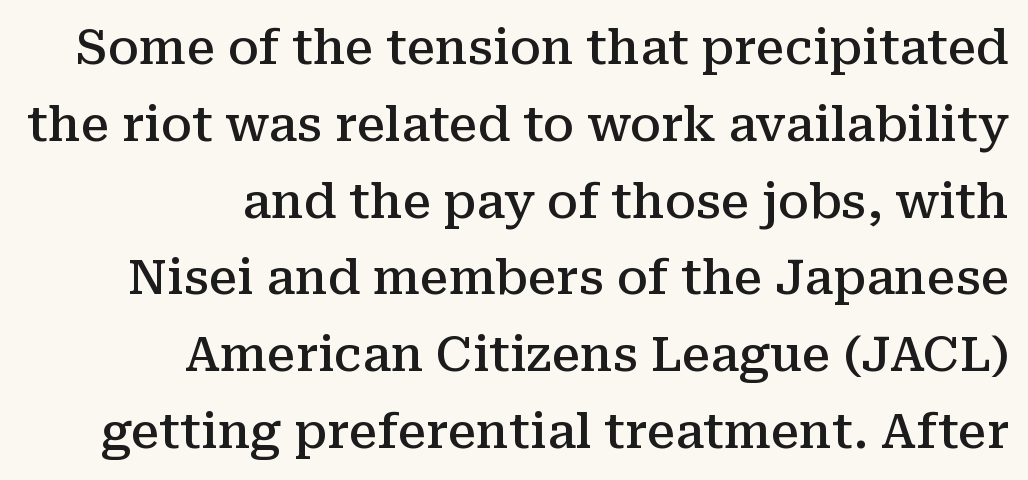
{"serif": "yes", "italic": "no", "bold": "semi", "weight": "semibold", "width": "normal", "stroke_contrast": "medium", "x_height": "medium", "monospaced": "no", "underline": "no", "align": "right", "line_spacing": "normal", "line_spacing_ratio": 1.6, "letter_spacing": "normal", "letter_spacing_em": 0.0, "glyph_px": 48}
